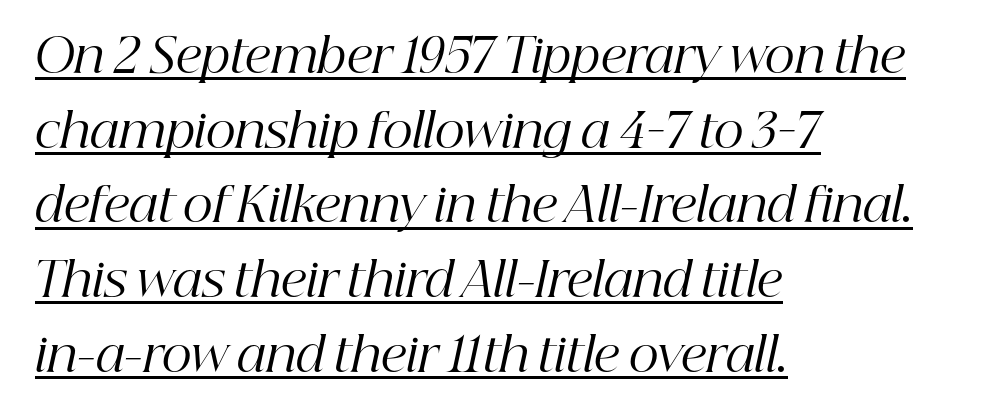
The image shows 47 px regular-weight serif type, italic (leaning right); set left-aligned, normal line spacing (1.59x), normal letter spacing, underlined; high stroke contrast and a medium x-height.
